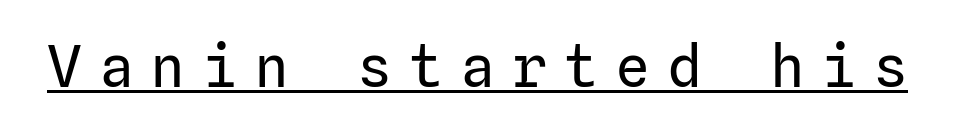
A typesetter would mark this as roman, not italic. The lettering is marked with a stroke running underneath it. To sum up the face: it is a sans, with no serifs. The font sits on the lighter half of the weight spectrum, regular included. You could only call the tracking loose — the letters float apart.
